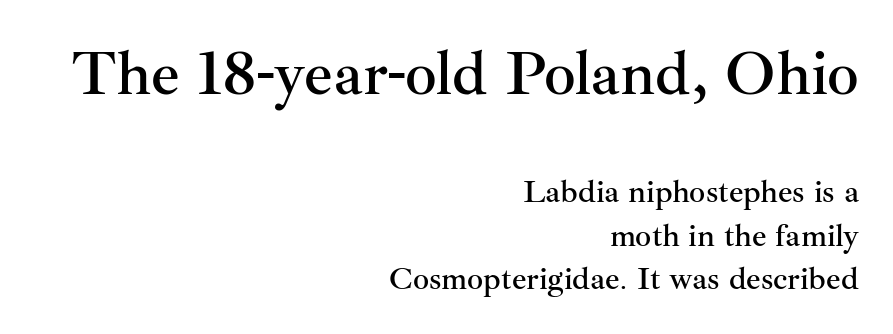
Q: Is the text italic (slanted)? A: No, it is upright.
Q: Is the typeface a serif or a sans-serif typeface? A: Serif.
Q: Is the text underlined? A: No.
Q: How is the paragraph aligned? A: Right-aligned.
Q: Is the spacing between letters normal or unusually wide? A: Normal.
Q: Is the spacing between lines tight, normal or loose? A: Normal.
Q: Which block of text is set in a larger size, the first (top) or the second (bottom)? A: The first (top) one.
Q: Width (condensed, normal, or wide)? A: Normal.
Q: Stroke contrast? A: Medium.
Q: x-height? A: Small.
Q: Monospaced? A: No.
